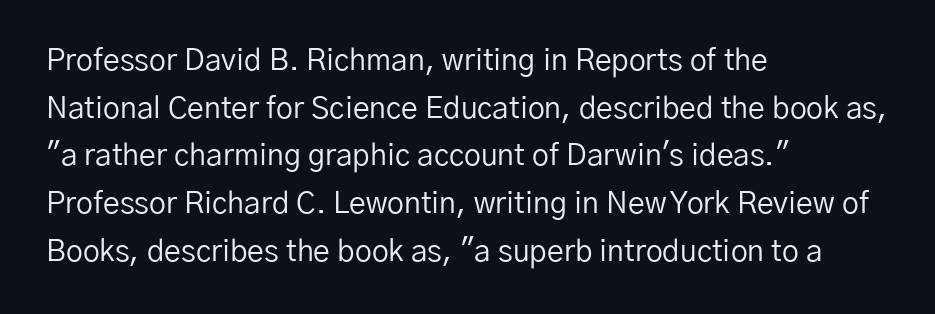
Q: Is the text bold? A: No.
Q: Is the text italic (slanted)? A: No, it is upright.
Q: Is the typeface a serif or a sans-serif typeface? A: Sans-serif.
Q: Is the text underlined? A: No.
Q: How is the paragraph aligned? A: Left-aligned.
Q: Is the spacing between letters normal or unusually wide? A: Normal.
Q: Is the spacing between lines tight, normal or loose? A: Normal.
Q: Width (condensed, normal, or wide)? A: Normal.
Q: Stroke contrast? A: Low.
Q: x-height? A: Medium.
Q: Monospaced? A: No.
